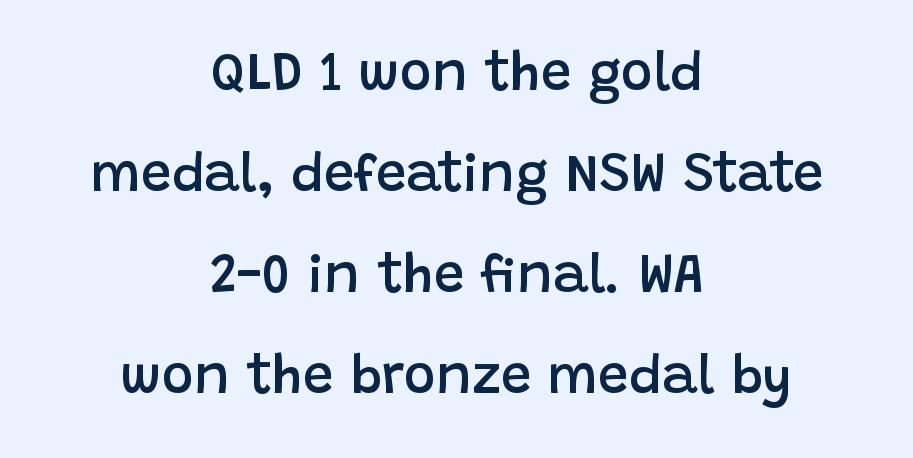
No word sits above an underline. The font is running at a semibold setting, under full bold. The type family on display is of the sans-serif kind. Characters follow at the spacing the type designer built in. Italic? Not at all — the glyphs are vertical. Compared with a flush-left layout, this one balances lines on the center instead.
